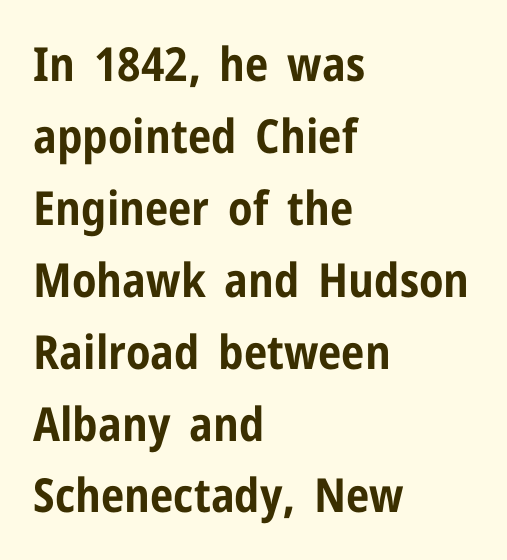
{"serif": "no", "italic": "no", "bold": "yes", "weight": "bold", "width": "condensed", "stroke_contrast": "low", "x_height": "medium", "monospaced": "no", "underline": "no", "align": "left", "line_spacing": "normal", "line_spacing_ratio": 1.53, "letter_spacing": "normal", "letter_spacing_em": 0.0, "glyph_px": 47}
